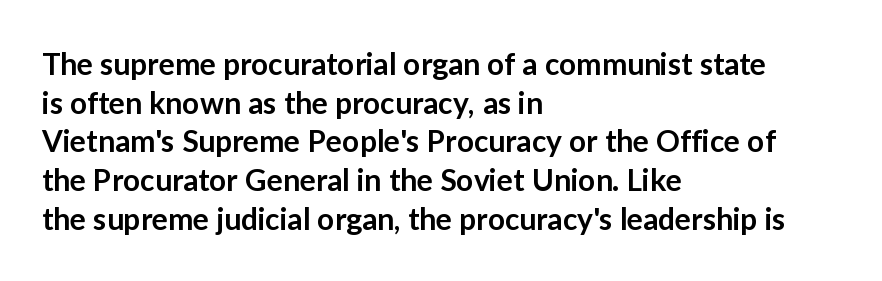
The image shows 30 px semibold sans-serif type, upright; set left-aligned, normal line spacing (1.29x), normal letter spacing, not underlined; low stroke contrast and a medium x-height.
